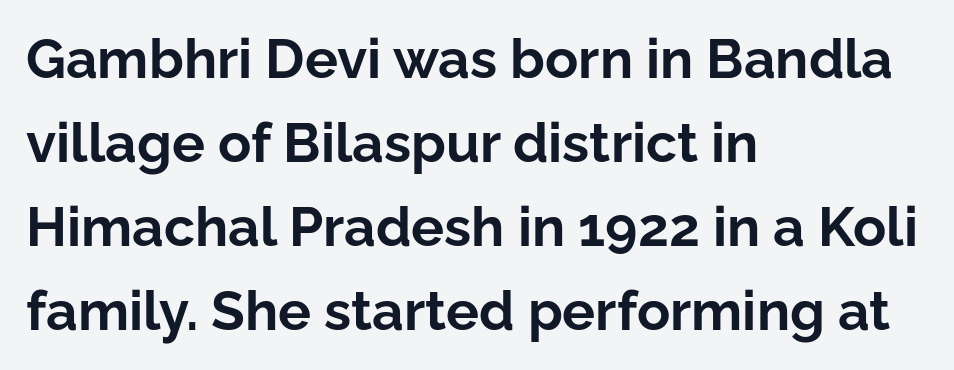
{"serif": "no", "italic": "no", "bold": "yes", "weight": "bold", "width": "normal", "stroke_contrast": "low", "x_height": "medium", "monospaced": "no", "underline": "no", "align": "left", "line_spacing": "normal", "line_spacing_ratio": 1.53, "letter_spacing": "normal", "letter_spacing_em": 0.0, "glyph_px": 55}
